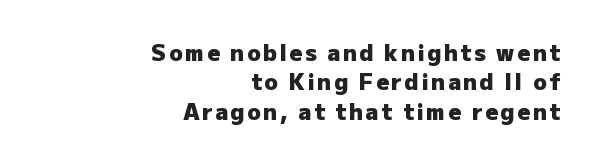
The image shows 22 px bold type, upright; set right-aligned, normal line spacing (1.34x), not underlined.
